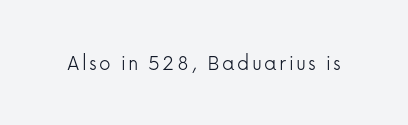
{"italic": "no", "bold": "no", "underline": "no", "glyph_px": 23}
